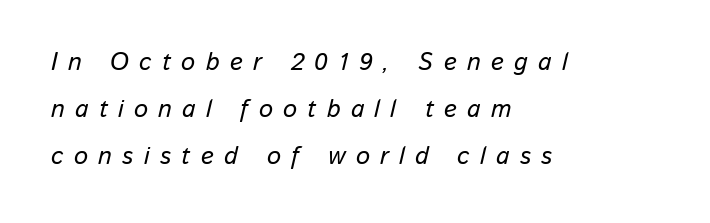
Q: Is the text italic (slanted)? A: Yes, it leans right by about 13 degrees.
Q: Is the text underlined? A: No.
Q: How is the paragraph aligned? A: Left-aligned.
Q: Is the spacing between letters normal or unusually wide? A: Unusually wide.
